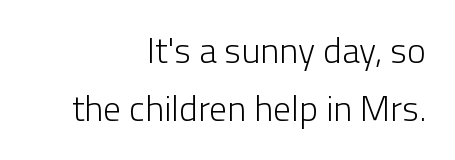
{"serif": "no", "italic": "no", "bold": "no", "weight": "light", "width": "normal", "stroke_contrast": "low", "x_height": "medium", "monospaced": "no", "underline": "no", "align": "right", "line_spacing": "normal", "line_spacing_ratio": 1.62, "letter_spacing": "normal", "letter_spacing_em": 0.0, "glyph_px": 36}
